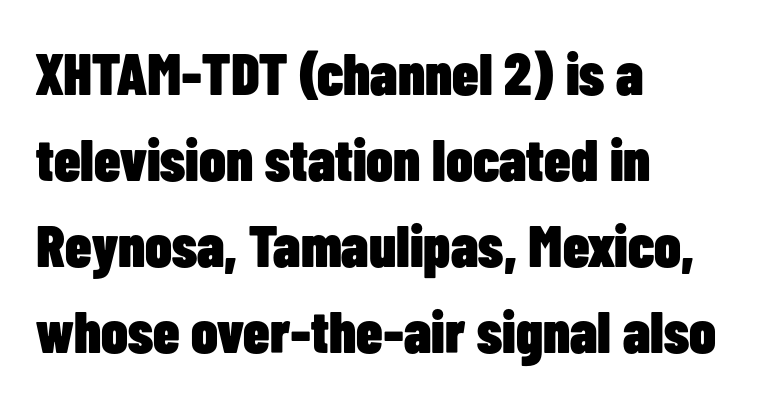
Q: Is the text bold? A: Yes.
Q: Is the text italic (slanted)? A: No, it is upright.
Q: Is the typeface a serif or a sans-serif typeface? A: Sans-serif.
Q: Is the text underlined? A: No.
Q: How is the paragraph aligned? A: Left-aligned.
Q: Is the spacing between letters normal or unusually wide? A: Normal.
Q: Is the spacing between lines tight, normal or loose? A: Normal.
Q: Width (condensed, normal, or wide)? A: Condensed.
Q: Stroke contrast? A: Low.
Q: x-height? A: Medium.
Q: Monospaced? A: No.
